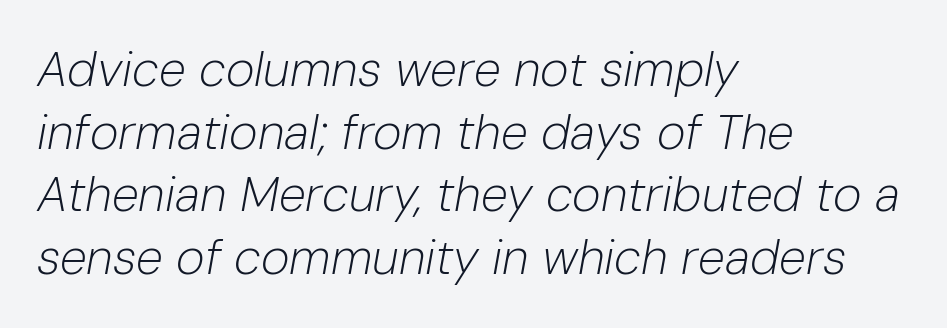
{"italic": "yes", "lean": "right", "slant_degrees": 10, "bold": "no", "weight": "light", "width": "normal", "stroke_contrast": "low", "x_height": "medium", "monospaced": "no", "underline": "no", "align": "left", "line_spacing": "normal", "line_spacing_ratio": 1.28, "letter_spacing": "normal", "letter_spacing_em": 0.0, "glyph_px": 49}
